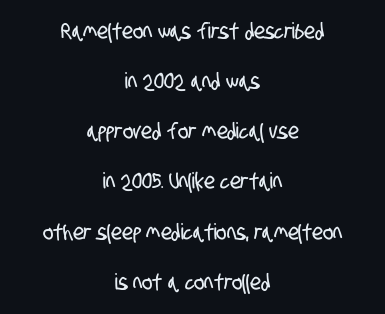
{"underline": "no", "align": "center", "line_spacing": "loose", "line_spacing_ratio": 2.28, "letter_spacing": "normal", "letter_spacing_em": 0.0, "glyph_px": 22}
